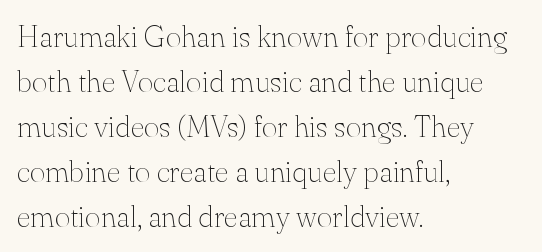
{"serif": "yes", "italic": "no", "bold": "no", "weight": "thin", "width": "normal", "stroke_contrast": "medium", "x_height": "small", "monospaced": "no", "underline": "no", "align": "left", "line_spacing": "normal", "line_spacing_ratio": 1.5, "letter_spacing": "normal", "letter_spacing_em": 0.0, "glyph_px": 30}
